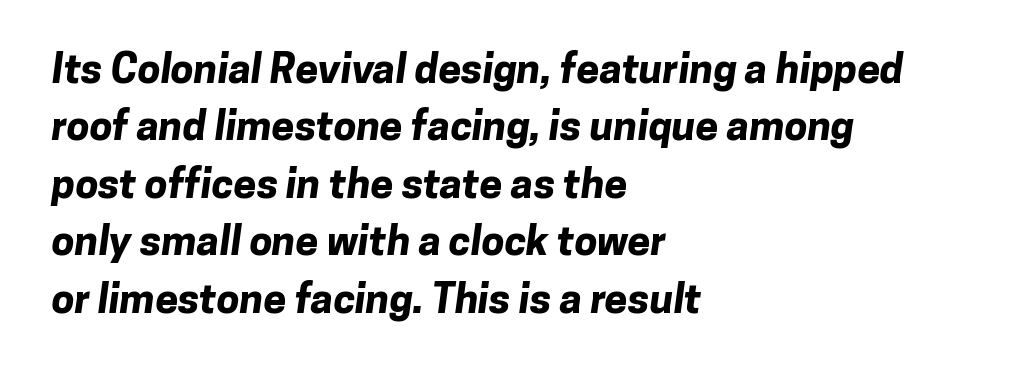
The image shows 41 px bold sans-serif type; set left-aligned, normal line spacing (1.4x), normal letter spacing, not underlined; low stroke contrast and a medium x-height.
